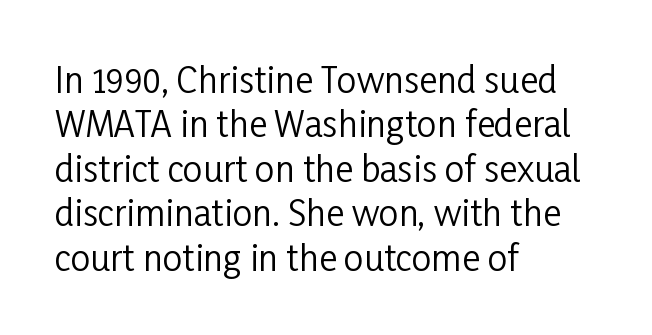
{"serif": "no", "italic": "no", "bold": "no", "weight": "regular", "width": "condensed", "stroke_contrast": "low", "x_height": "medium", "monospaced": "no", "underline": "no", "align": "left", "line_spacing": "normal", "line_spacing_ratio": 1.27, "letter_spacing": "normal", "letter_spacing_em": 0.0, "glyph_px": 35}
